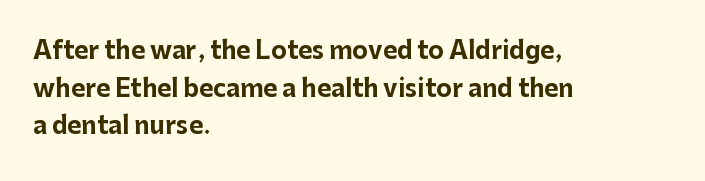
Q: Is the text bold? A: Yes.
Q: Is the text italic (slanted)? A: No, it is upright.
Q: Is the text underlined? A: No.
Q: How is the paragraph aligned? A: Left-aligned.
Q: Is the spacing between letters normal or unusually wide? A: Normal.
Q: Is the spacing between lines tight, normal or loose? A: Normal.
